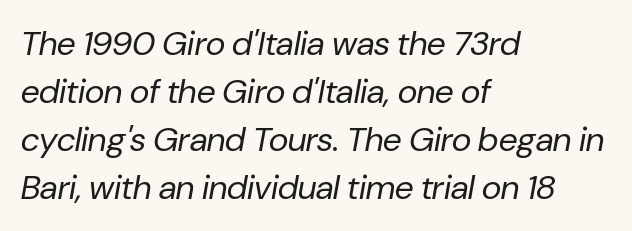
The image shows 34 px regular-weight type, italic (leaning right); set left-aligned, normal line spacing (1.41x), normal letter spacing, not underlined; low stroke contrast and a medium x-height.
